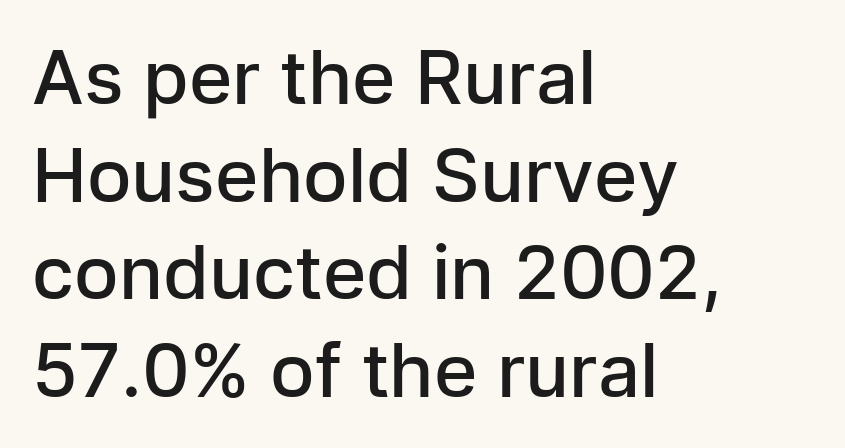
Tracking value appears to be zero — textbook default spacing. This rendering uses left alignment, leaving the right contour irregular. Check under the words: just untouched page. These lines sit exactly where default settings would place them.
